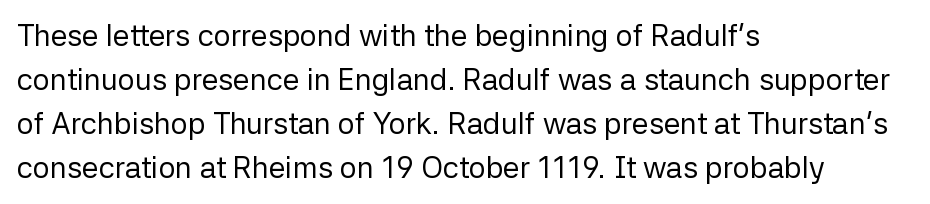
Q: Is the text bold? A: No.
Q: Is the text italic (slanted)? A: No, it is upright.
Q: Is the typeface a serif or a sans-serif typeface? A: Sans-serif.
Q: Is the text underlined? A: No.
Q: How is the paragraph aligned? A: Left-aligned.
Q: Is the spacing between letters normal or unusually wide? A: Normal.
Q: Is the spacing between lines tight, normal or loose? A: Normal.
Q: Width (condensed, normal, or wide)? A: Normal.
Q: Stroke contrast? A: Low.
Q: x-height? A: Medium.
Q: Monospaced? A: No.
